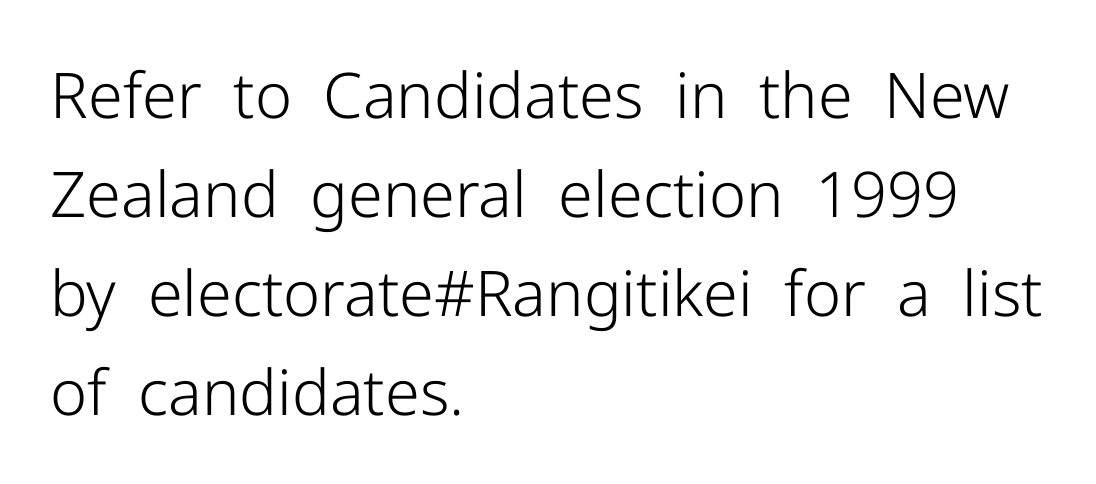
{"serif": "no", "italic": "no", "bold": "no", "weight": "light", "width": "normal", "stroke_contrast": "low", "x_height": "medium", "monospaced": "no", "underline": "no", "align": "left", "line_spacing": "normal", "line_spacing_ratio": 1.57, "letter_spacing": "normal", "letter_spacing_em": 0.0, "glyph_px": 63}
